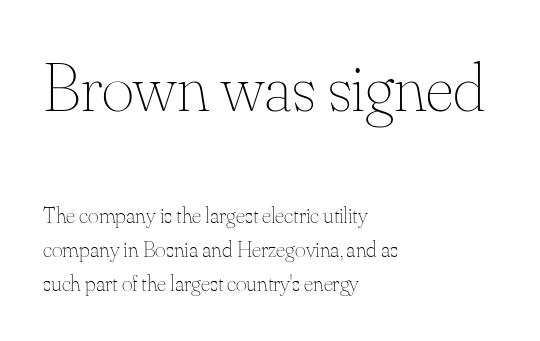
Ascenders rise straight up at ninety degrees. Do the characters align in a grid? No, the font is proportional. The words here are not underlined. The strokes are not fattened; the text isn't bold.
